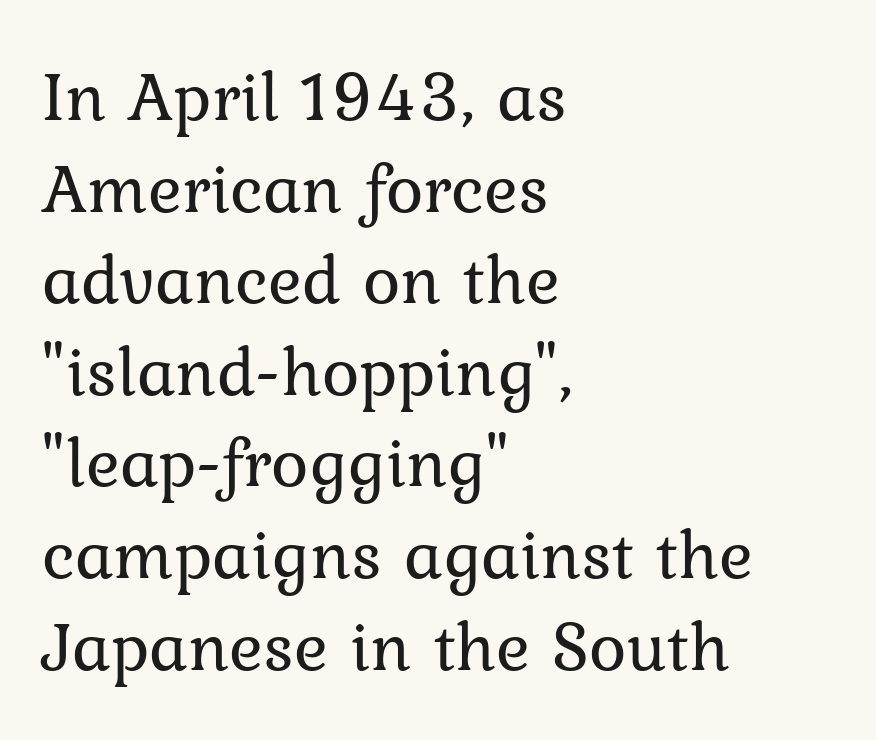
Q: Is the text bold? A: No.
Q: Is the text italic (slanted)? A: No, it is upright.
Q: Is the typeface a serif or a sans-serif typeface? A: Serif.
Q: Is the text underlined? A: No.
Q: How is the paragraph aligned? A: Left-aligned.
Q: Is the spacing between letters normal or unusually wide? A: Normal.
Q: Is the spacing between lines tight, normal or loose? A: Normal.
Q: Width (condensed, normal, or wide)? A: Normal.
Q: Stroke contrast? A: Low.
Q: x-height? A: Medium.
Q: Monospaced? A: No.
